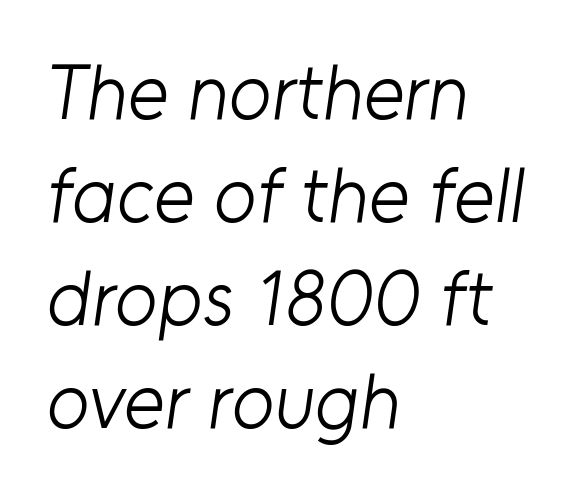
The image shows 78 px light sans-serif type; set left-aligned, normal line spacing (1.32x), normal letter spacing, not underlined; low stroke contrast and a medium x-height.
